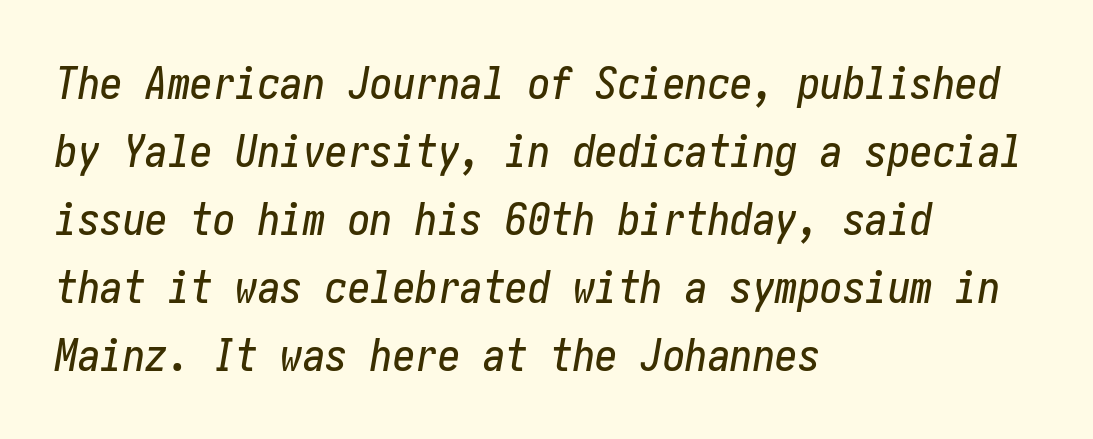
Q: Is the text italic (slanted)? A: Yes, it leans right by about 10 degrees.
Q: Is the text underlined? A: No.
Q: How is the paragraph aligned? A: Left-aligned.
Q: Is the spacing between letters normal or unusually wide? A: Normal.
Q: Is the spacing between lines tight, normal or loose? A: Normal.
Q: Width (condensed, normal, or wide)? A: Condensed.
Q: Stroke contrast? A: Low.
Q: x-height? A: Medium.
